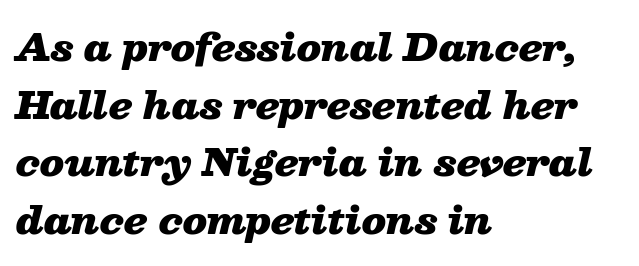
{"italic": "yes", "lean": "right", "slant_degrees": 13, "bold": "yes", "weight": "heavy", "width": "wide", "stroke_contrast": "low", "x_height": "medium", "monospaced": "no", "underline": "no", "align": "left", "line_spacing": "normal", "line_spacing_ratio": 1.6, "letter_spacing": "normal", "letter_spacing_em": 0.0, "glyph_px": 36}
